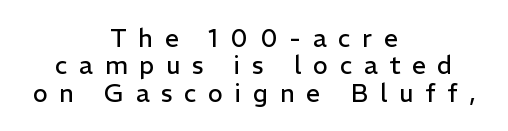
Q: Is the text bold? A: No.
Q: Is the text italic (slanted)? A: No, it is upright.
Q: Is the text underlined? A: No.
Q: How is the paragraph aligned? A: Centered.
Q: Is the spacing between letters normal or unusually wide? A: Unusually wide.
Q: Is the spacing between lines tight, normal or loose? A: Tight.
